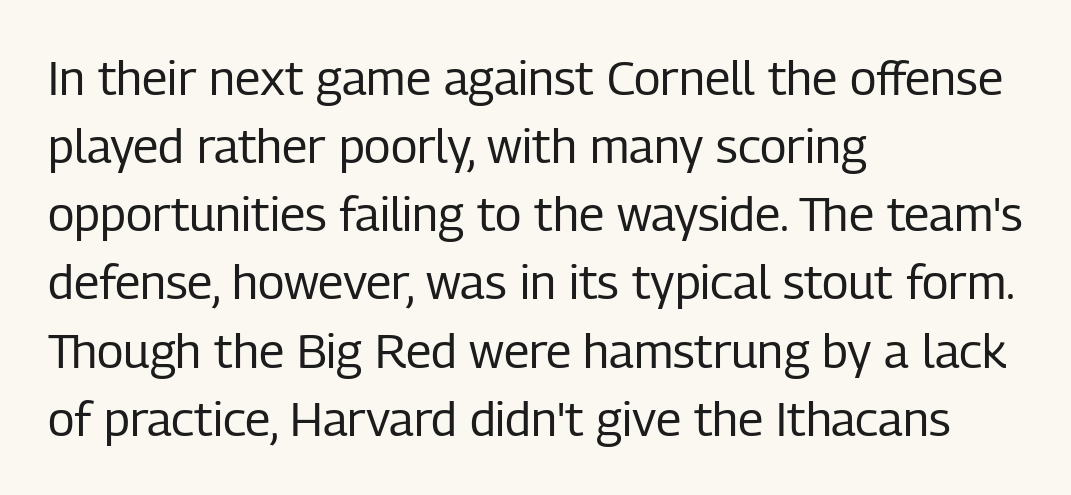
{"serif": "no", "italic": "no", "bold": "no", "weight": "regular", "width": "condensed", "stroke_contrast": "low", "x_height": "medium", "monospaced": "no", "underline": "no", "align": "left", "line_spacing": "normal", "line_spacing_ratio": 1.42, "letter_spacing": "normal", "letter_spacing_em": 0.0, "glyph_px": 48}
